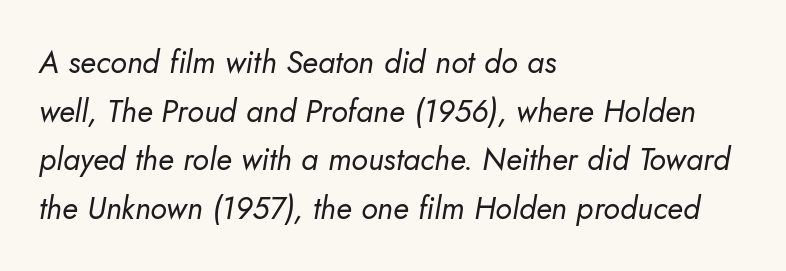
The image shows 31 px regular-weight type, italic (leaning right); set left-aligned, normal line spacing (1.57x), normal letter spacing, not underlined; low stroke contrast and a small x-height.
